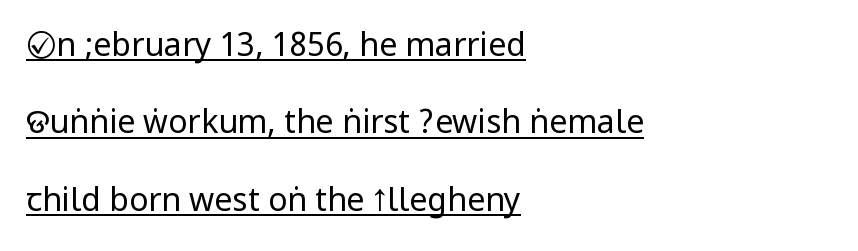
{"serif": "no", "italic": "no", "bold": "no", "weight": "regular", "width": "condensed", "stroke_contrast": "low", "underline": "yes", "align": "left", "line_spacing": "loose", "line_spacing_ratio": 2.42, "letter_spacing": "normal", "letter_spacing_em": 0.0, "glyph_px": 32}
